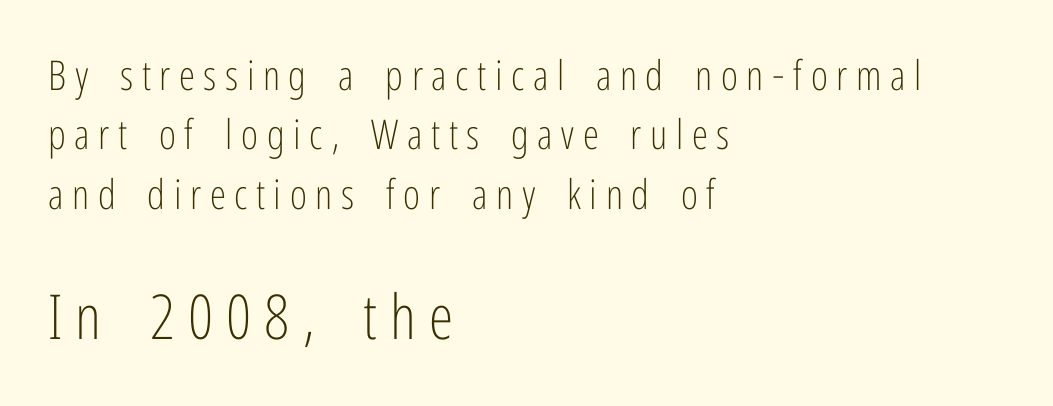
Q: Is the text bold? A: No.
Q: Is the text italic (slanted)? A: No, it is upright.
Q: Is the typeface a serif or a sans-serif typeface? A: Sans-serif.
Q: Is the text underlined? A: No.
Q: How is the paragraph aligned? A: Left-aligned.
Q: Is the spacing between letters normal or unusually wide? A: Unusually wide.
Q: Is the spacing between lines tight, normal or loose? A: Normal.
Q: Which block of text is set in a larger size, the first (top) or the second (bottom)? A: The second (bottom) one.
Q: Width (condensed, normal, or wide)? A: Condensed.
Q: Stroke contrast? A: Low.
Q: x-height? A: Medium.
Q: Monospaced? A: No.
